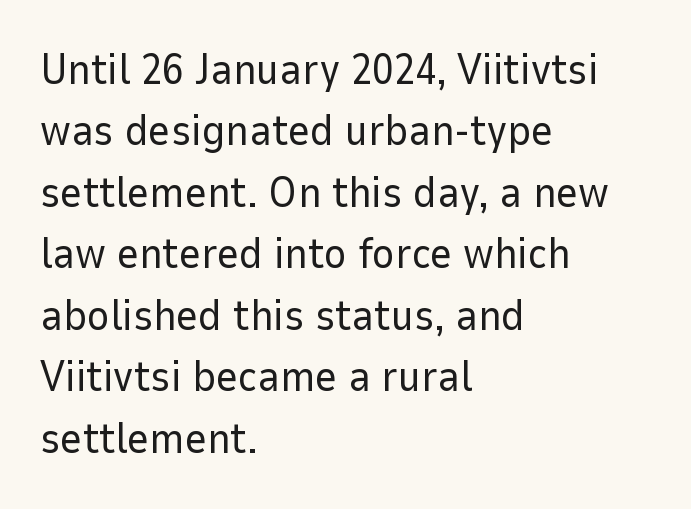
{"serif": "no", "italic": "no", "bold": "no", "weight": "regular", "width": "normal", "stroke_contrast": "low", "x_height": "medium", "monospaced": "no", "underline": "no", "align": "left", "line_spacing": "normal", "line_spacing_ratio": 1.43, "letter_spacing": "normal", "letter_spacing_em": 0.0, "glyph_px": 43}
